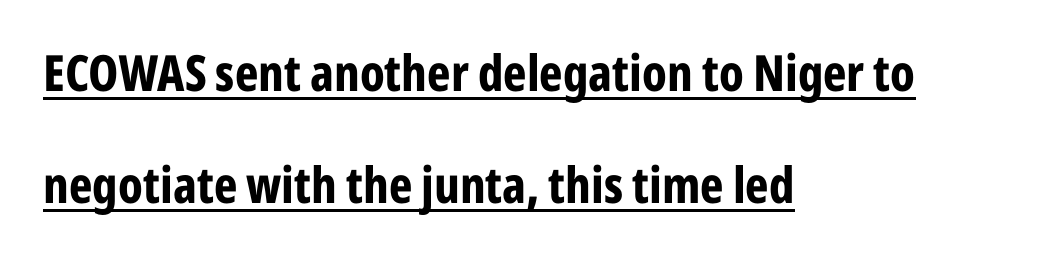
Regarding leading, the lines here are spaced well apart. The typeface chosen for these lines omits serifs. Every letter is thick-stroked: bold, no question. Characters follow at the spacing the type designer built in. Line beginnings align vertically; line endings do not.
